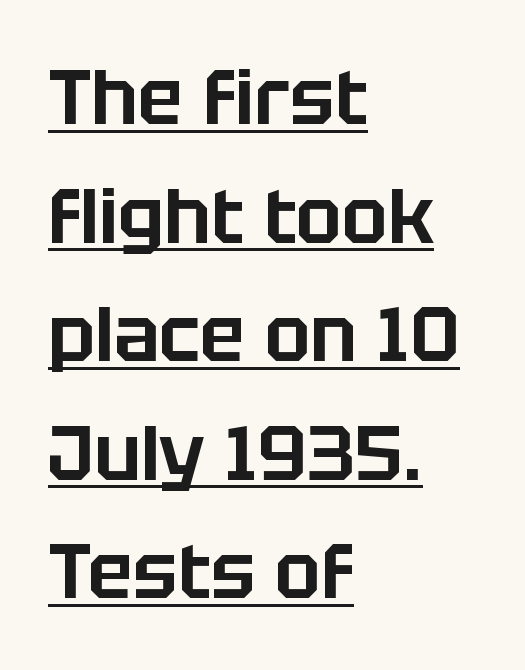
{"serif": "no", "italic": "no", "width": "normal", "stroke_contrast": "low", "x_height": "large", "monospaced": "no", "underline": "yes", "align": "left", "line_spacing": "normal", "line_spacing_ratio": 1.56, "letter_spacing": "normal", "letter_spacing_em": 0.0, "glyph_px": 76}
